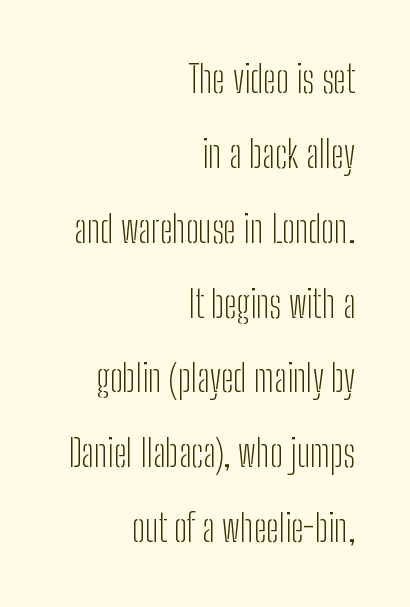
Q: Is the text bold? A: No.
Q: Is the text italic (slanted)? A: No, it is upright.
Q: Is the typeface a serif or a sans-serif typeface? A: Sans-serif.
Q: Is the text underlined? A: No.
Q: How is the paragraph aligned? A: Right-aligned.
Q: Is the spacing between letters normal or unusually wide? A: Normal.
Q: Is the spacing between lines tight, normal or loose? A: Loose.
Q: Width (condensed, normal, or wide)? A: Condensed.
Q: Stroke contrast? A: Low.
Q: x-height? A: Medium.
Q: Monospaced? A: No.
